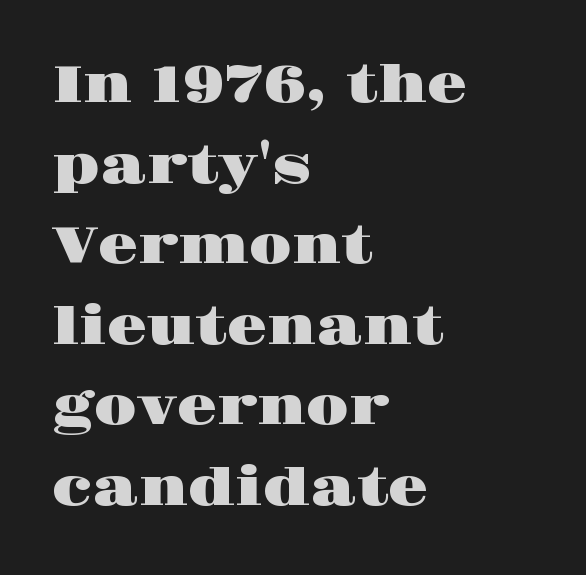
Style check: upright. The specimen omits any rule beneath the text block's lines. Leftover space on each line is placed entirely after the last word. Yep, those are serifs on the letters. Varying glyph widths throughout — classic text-font behaviour.
